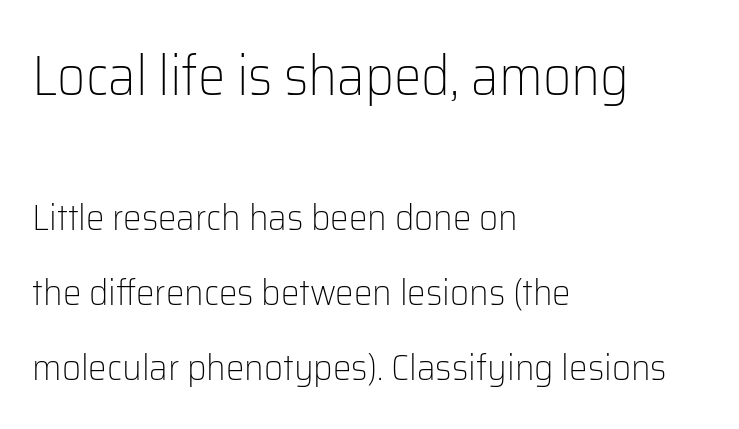
{"serif": "no", "italic": "no", "bold": "no", "weight": "light", "width": "normal", "stroke_contrast": "low", "x_height": "medium", "monospaced": "no", "underline": "no", "align": "left", "line_spacing": "loose", "line_spacing_ratio": 2.03, "letter_spacing": "normal", "letter_spacing_em": 0.0, "larger_block": "first", "size_ratio": 1.49, "glyph_px": 55}
